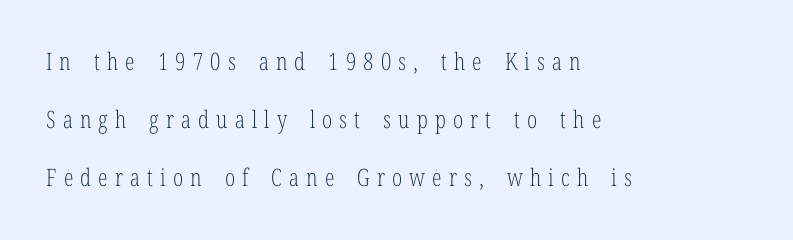
A typesetter would call this heavily tracked-out type. Line beginnings align vertically; line endings do not. Horizontal bands of white between lines are thick stripes. The letters stand straight up with perfectly vertical stems. The words here are not underlined. Nothing heavy about these letters — not bold at all.
